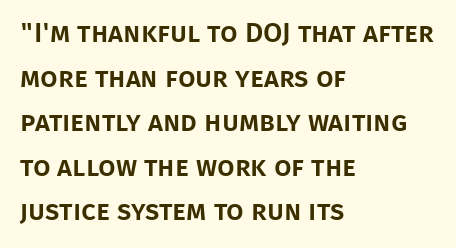
Q: Is the text italic (slanted)? A: No, it is upright.
Q: Is the typeface a serif or a sans-serif typeface? A: Sans-serif.
Q: Is the text underlined? A: No.
Q: How is the paragraph aligned? A: Left-aligned.
Q: Is the spacing between letters normal or unusually wide? A: Normal.
Q: Is the spacing between lines tight, normal or loose? A: Normal.
Q: Width (condensed, normal, or wide)? A: Normal.
Q: Stroke contrast? A: Low.
Q: x-height? A: Large.
Q: Monospaced? A: No.
